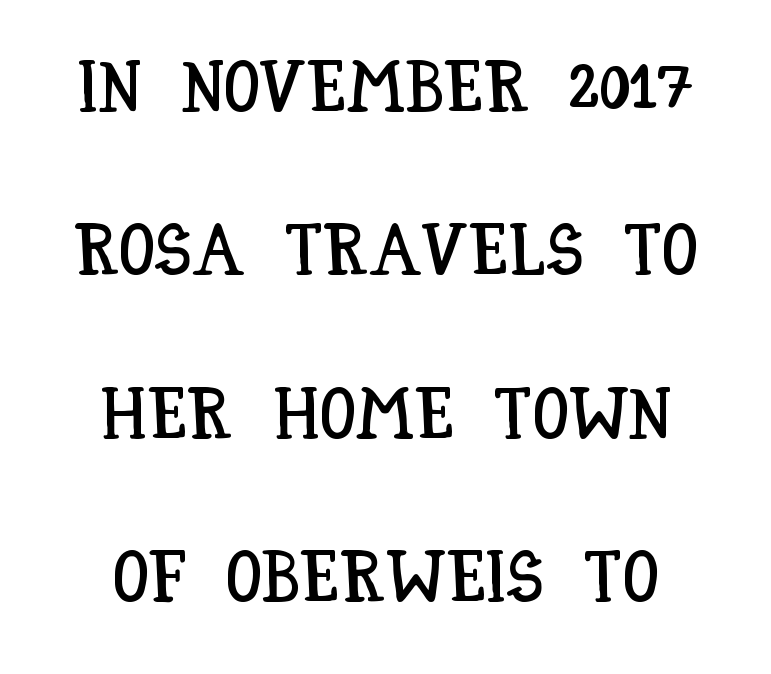
Q: Is the text italic (slanted)? A: No, it is upright.
Q: Is the text underlined? A: No.
Q: Is the spacing between letters normal or unusually wide? A: Normal.
Q: Is the spacing between lines tight, normal or loose? A: Loose.
Q: Width (condensed, normal, or wide)? A: Condensed.
Q: Stroke contrast? A: Low.
Q: x-height? A: Large.
Q: Monospaced? A: No.
